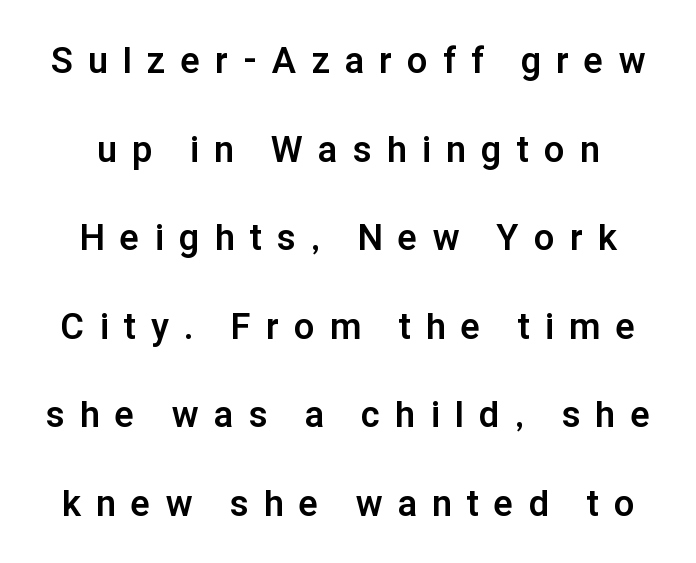
Q: Is the text bold? A: Yes.
Q: Is the text italic (slanted)? A: No, it is upright.
Q: Is the typeface a serif or a sans-serif typeface? A: Sans-serif.
Q: Is the text underlined? A: No.
Q: Is the spacing between letters normal or unusually wide? A: Unusually wide.
Q: Is the spacing between lines tight, normal or loose? A: Loose.
Q: Width (condensed, normal, or wide)? A: Normal.
Q: Stroke contrast? A: Low.
Q: x-height? A: Medium.
Q: Monospaced? A: No.
